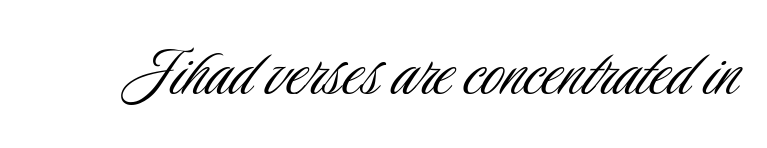
The specimen omits any rule beneath the text block's lines. Does extra space separate the letters? No, they use regular spacing. Heaviness? Minimal to ordinary, like unemphasized prose. Nope, no serifs anywhere on these letters. Is this a fixed-width face? No — the glyphs have proportional, varying widths.
